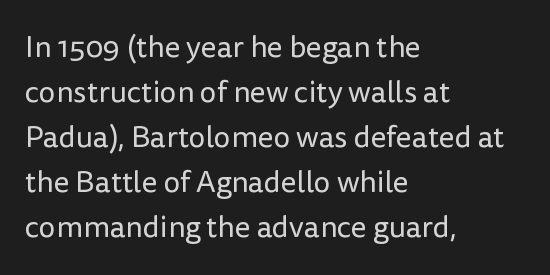
Q: Is the text bold? A: No.
Q: Is the text italic (slanted)? A: No, it is upright.
Q: Is the typeface a serif or a sans-serif typeface? A: Sans-serif.
Q: Is the text underlined? A: No.
Q: How is the paragraph aligned? A: Left-aligned.
Q: Is the spacing between letters normal or unusually wide? A: Normal.
Q: Is the spacing between lines tight, normal or loose? A: Normal.
Q: Width (condensed, normal, or wide)? A: Normal.
Q: Stroke contrast? A: Low.
Q: x-height? A: Medium.
Q: Monospaced? A: No.
